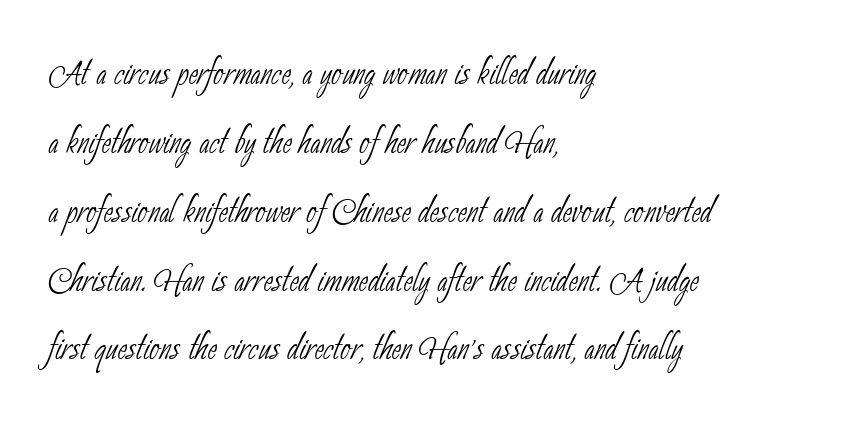
{"serif": "no", "bold": "no", "weight": "thin", "width": "condensed", "stroke_contrast": "low", "x_height": "small", "monospaced": "no", "underline": "no", "align": "left", "line_spacing": "normal", "line_spacing_ratio": 1.53, "letter_spacing": "normal", "letter_spacing_em": 0.0, "glyph_px": 45}
